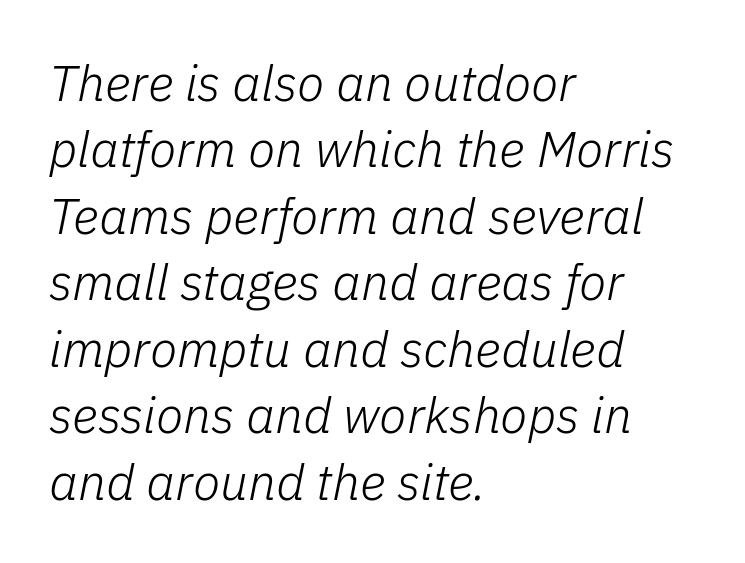
Each new line begins a customary step beneath the previous one. What stands out about the letter spacing? Nothing — it is the standard amount. A typesetter would call this proportional, since set widths differ per character. If you drew a line through each stem, it would be angled. A classic flush-left, rag-right setting is used for this passage. The specimen omits any rule beneath the text block's lines.
